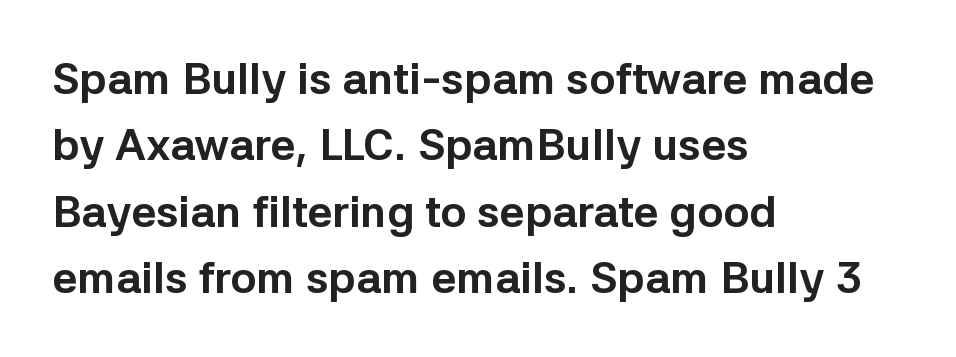
Unlike a traditional serif, this face leaves its strokes unadorned. The line-height multiplier appears to be the usual default. Every letter is thick-stroked: bold, no question. The axis of the letterforms is exactly vertical. The rendering anchors every line to the left-hand side. Characters follow at the spacing the type designer built in.
